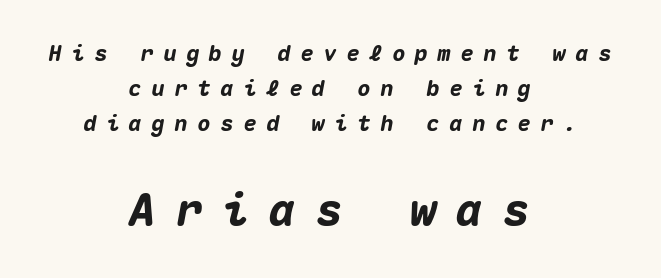
The image shows 45 px heavy type, italic (leaning right), monospaced; set centered, normal line spacing (1.6x), unusually wide letter spacing (+0.44 em), not underlined; the second (bottom) block is 2.05x larger; medium stroke contrast and a medium x-height.
